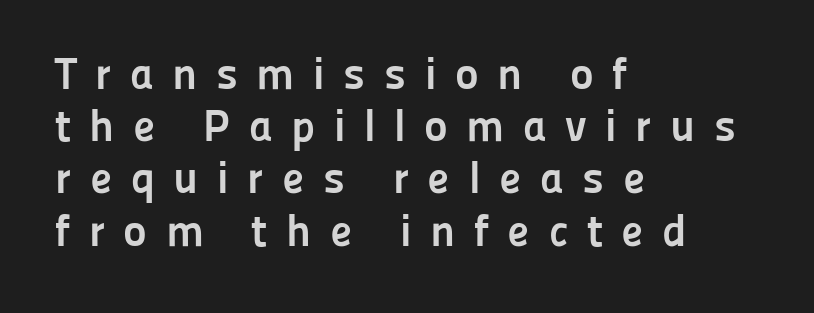
Q: Is the text bold? A: Yes.
Q: Is the text italic (slanted)? A: No, it is upright.
Q: Is the typeface a serif or a sans-serif typeface? A: Sans-serif.
Q: Is the text underlined? A: No.
Q: How is the paragraph aligned? A: Left-aligned.
Q: Is the spacing between letters normal or unusually wide? A: Unusually wide.
Q: Width (condensed, normal, or wide)? A: Normal.
Q: Stroke contrast? A: Low.
Q: x-height? A: Medium.
Q: Monospaced? A: No.
